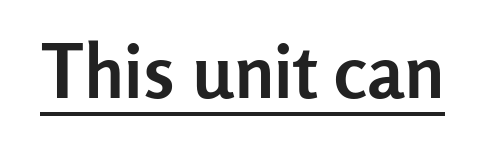
The characters display no serif detailing; their extremities are plain. Observe the ordinary spacing: letters are neighbours, not strangers. Is there an underline? Yes — a line sits under the letters. The characters look thick and weighty, a clear bold.
